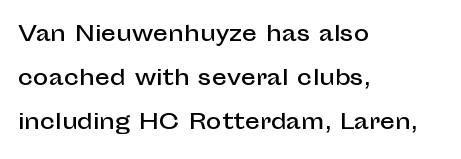
Q: Is the text italic (slanted)? A: No, it is upright.
Q: Is the text underlined? A: No.
Q: How is the paragraph aligned? A: Left-aligned.
Q: Is the spacing between letters normal or unusually wide? A: Normal.
Q: Is the spacing between lines tight, normal or loose? A: Loose.
